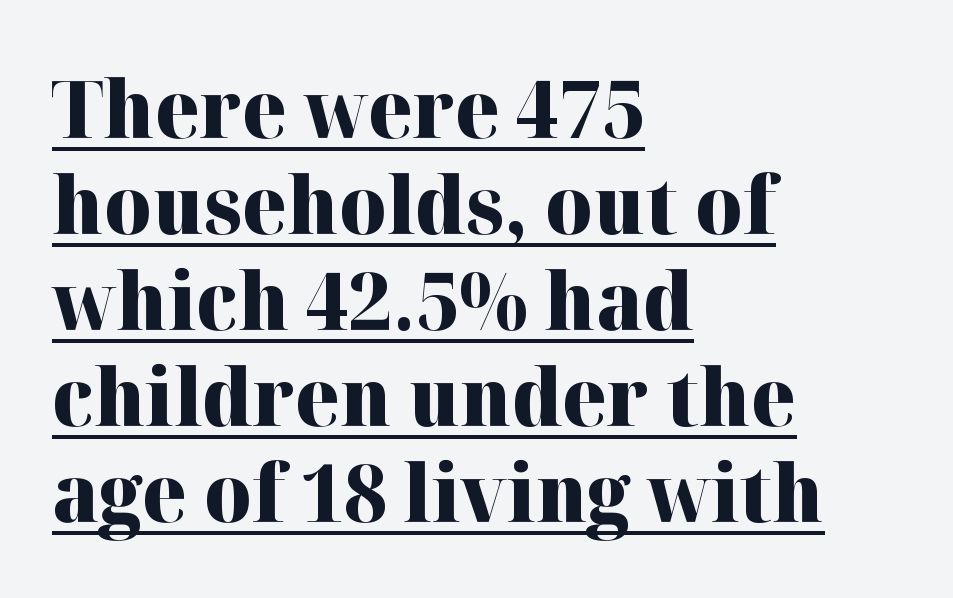
The font is running at its bold setting. All the whitespace from short lines collects on the right. Is there any slant? The stems are plumb. The rendered words wear a rule along their underside. Each letter's strokes conclude with small projecting serifs.
